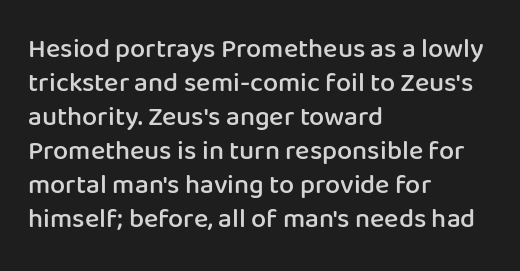
Q: Is the text bold? A: Semi-bold.
Q: Is the text italic (slanted)? A: No, it is upright.
Q: Is the text underlined? A: No.
Q: How is the paragraph aligned? A: Left-aligned.
Q: Is the spacing between letters normal or unusually wide? A: Normal.
Q: Is the spacing between lines tight, normal or loose? A: Normal.
